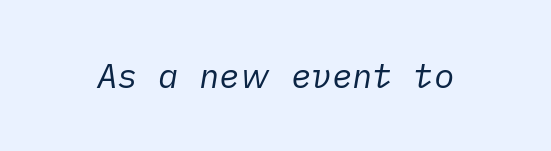
Q: Is the text bold? A: No.
Q: Is the text italic (slanted)? A: Yes, it leans right by about 10 degrees.
Q: Is the text underlined? A: No.
Q: Is the spacing between letters normal or unusually wide? A: Normal.
Q: Width (condensed, normal, or wide)? A: Normal.
Q: Stroke contrast? A: Low.
Q: x-height? A: Medium.
